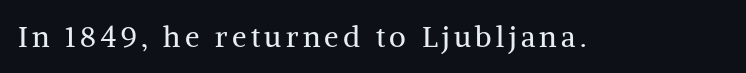
The image shows 29 px regular-weight serif type, upright; set not underlined; medium stroke contrast and a medium x-height.
